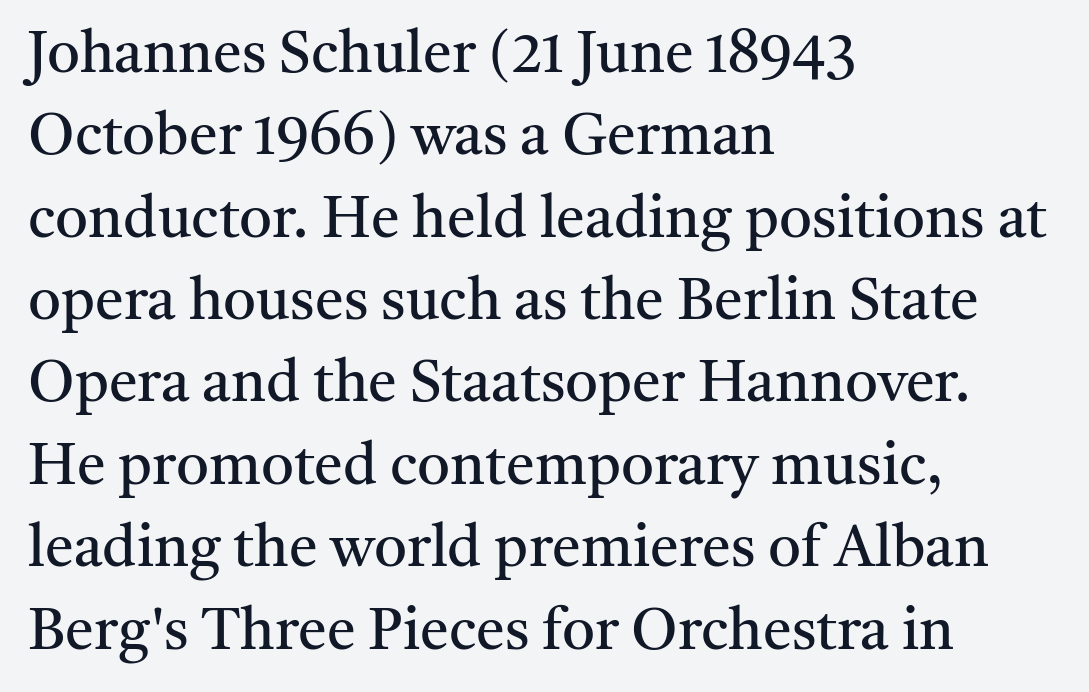
The letters stand upright; this is a roman face. Glyph-to-glyph distance matches everyday printed text. Think of a printed novel: that variable character pitch is what you see here. Decoration check: the copy has no underline. You can tell from the footed stems that serif type was used. The passage shown stacks its lines at a standard gap.
